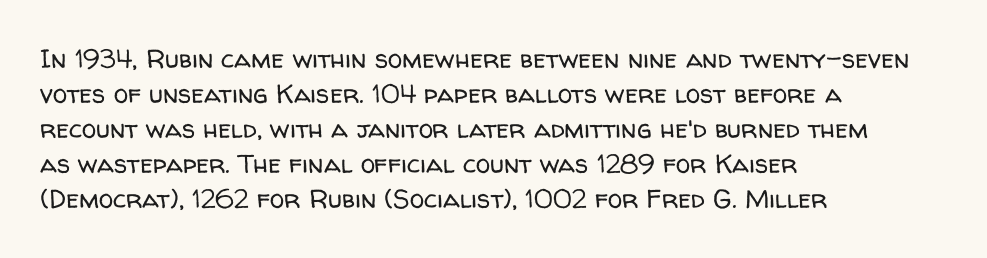
{"italic": "no", "bold": "no", "underline": "no", "align": "left", "line_spacing": "normal", "line_spacing_ratio": 1.35, "letter_spacing": "normal", "letter_spacing_em": 0.0, "glyph_px": 26}
